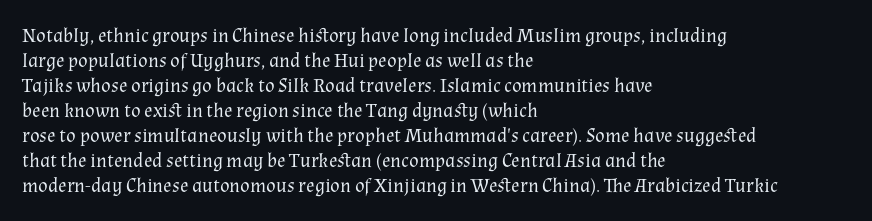
Underline: absent. These glyphs show unthickened strokes, regular width or finer. The leading is moderate, giving the passage an even texture. Upright lettering throughout.
